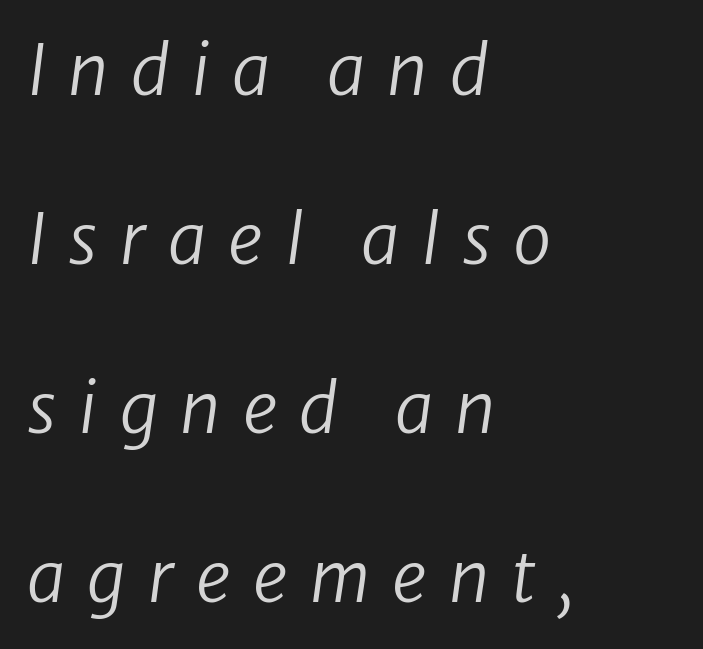
The image shows 69 px regular-weight type, italic (leaning right); set left-aligned, loose line spacing (2.45x), unusually wide letter spacing (+0.32 em), not underlined; low stroke contrast and a medium x-height.
